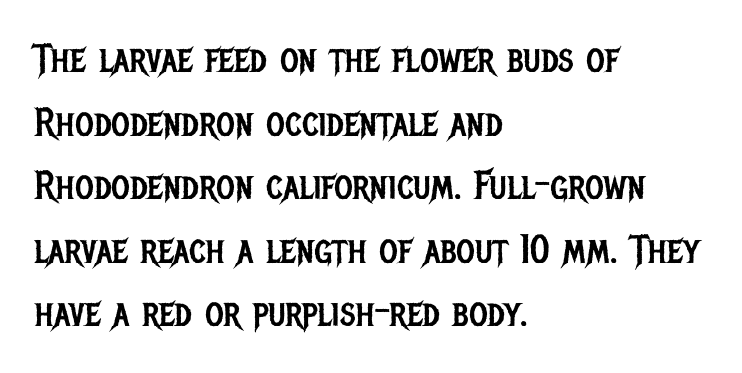
{"serif": "no", "italic": "no", "bold": "no", "weight": "regular", "width": "condensed", "stroke_contrast": "low", "x_height": "large", "monospaced": "no", "underline": "no", "align": "left", "line_spacing": "normal", "line_spacing_ratio": 1.59, "letter_spacing": "normal", "letter_spacing_em": 0.0, "glyph_px": 40}
